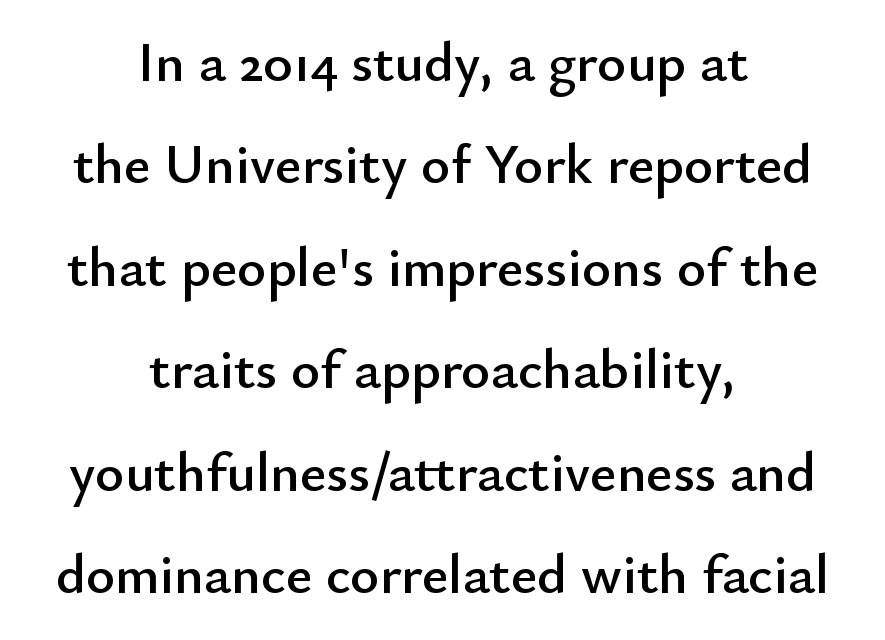
The image shows 56 px sans-serif type, upright; set centered, line spacing 1.83x, normal letter spacing, not underlined; low stroke contrast and a small x-height.
